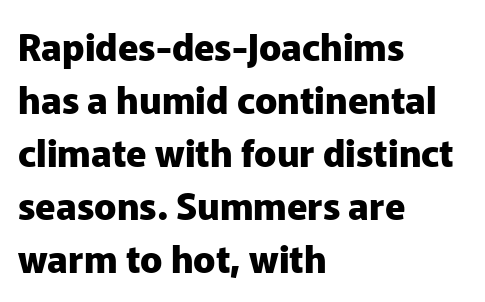
Spacing verdict: proportional, widths tailored to each character. You'd pick this weight for a headline — it's a proper bold. In terms of letterspacing, this is plain default setting. No feet cap the strokes, marking this as sans-serif type. Ordinary non-slanted type is in use.
